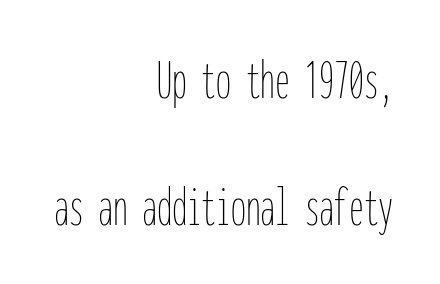
Q: Is the text bold? A: No.
Q: Is the text italic (slanted)? A: No, it is upright.
Q: Is the text underlined? A: No.
Q: How is the paragraph aligned? A: Right-aligned.
Q: Is the spacing between letters normal or unusually wide? A: Normal.
Q: Is the spacing between lines tight, normal or loose? A: Loose.
Q: Width (condensed, normal, or wide)? A: Condensed.
Q: Stroke contrast? A: Low.
Q: x-height? A: Medium.
Q: Monospaced? A: Yes.
